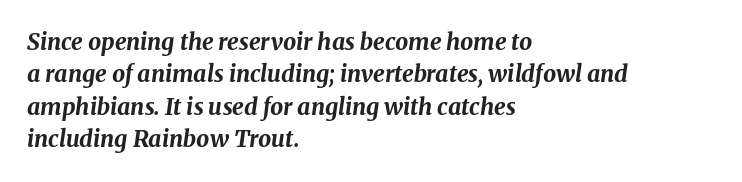
{"italic": "yes", "lean": "right", "slant_degrees": 8, "bold": "yes", "underline": "no", "align": "left", "line_spacing": "normal", "line_spacing_ratio": 1.41, "letter_spacing": "normal", "letter_spacing_em": 0.0, "glyph_px": 23}
